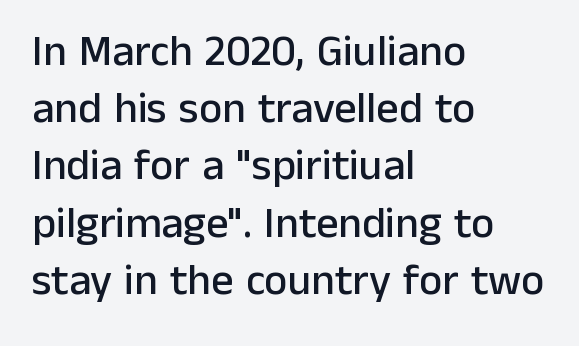
Q: Is the text italic (slanted)? A: No, it is upright.
Q: Is the typeface a serif or a sans-serif typeface? A: Sans-serif.
Q: Is the text underlined? A: No.
Q: How is the paragraph aligned? A: Left-aligned.
Q: Is the spacing between letters normal or unusually wide? A: Normal.
Q: Is the spacing between lines tight, normal or loose? A: Normal.
Q: Width (condensed, normal, or wide)? A: Normal.
Q: Stroke contrast? A: Low.
Q: x-height? A: Medium.
Q: Monospaced? A: No.
